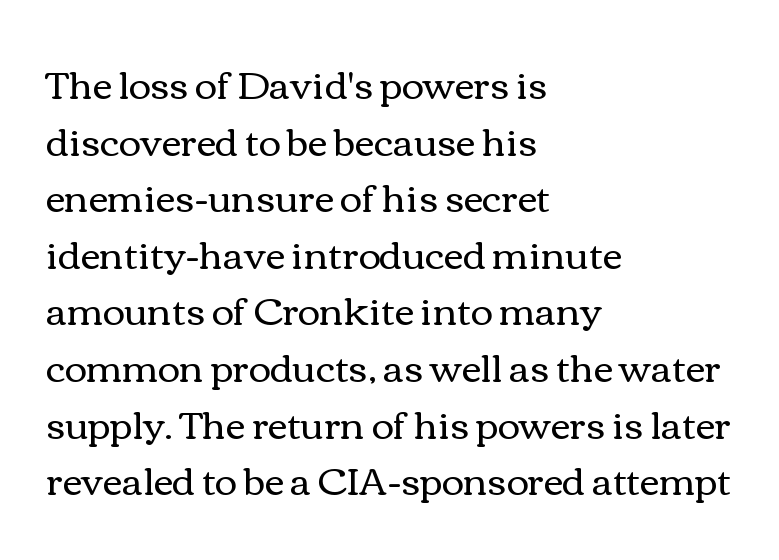
The image shows 38 px regular-weight, wide type, upright; set left-aligned, normal line spacing (1.49x), normal letter spacing, not underlined; medium stroke contrast and a medium x-height.
